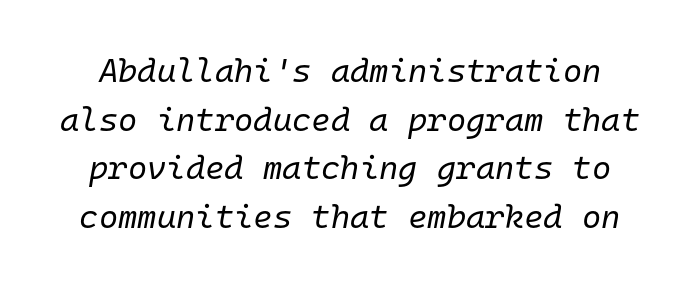
{"italic": "yes", "lean": "right", "slant_degrees": 10, "bold": "no", "weight": "regular", "width": "normal", "stroke_contrast": "low", "x_height": "medium", "monospaced": "yes", "underline": "no", "line_spacing": "normal", "line_spacing_ratio": 1.47, "letter_spacing": "normal", "letter_spacing_em": 0.0, "glyph_px": 33}
